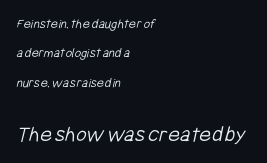
The image shows 23 px text type; set left-aligned, loose line spacing (2.09x), normal letter spacing, not underlined; the second (bottom) block is 1.64x larger.
